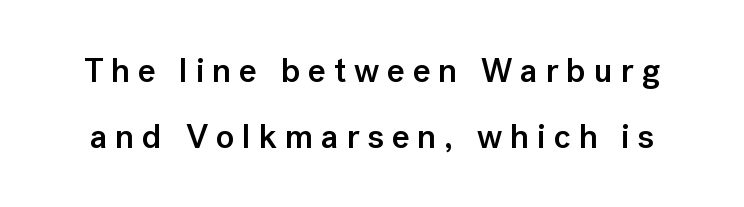
The image shows 34 px semibold sans-serif type, upright; set loose line spacing (1.95x), unusually wide letter spacing (+0.23 em), not underlined; low stroke contrast and a medium x-height.
